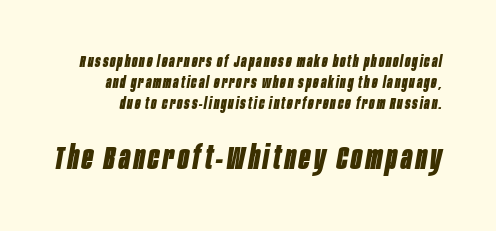
Q: Is the text bold? A: Yes.
Q: Is the text italic (slanted)? A: Yes, it leans right by about 10 degrees.
Q: Is the text underlined? A: No.
Q: Is the spacing between lines tight, normal or loose? A: Normal.
Q: Which block of text is set in a larger size, the first (top) or the second (bottom)? A: The second (bottom) one.
Q: Width (condensed, normal, or wide)? A: Condensed.
Q: Stroke contrast? A: Low.
Q: x-height? A: Large.
Q: Monospaced? A: No.
